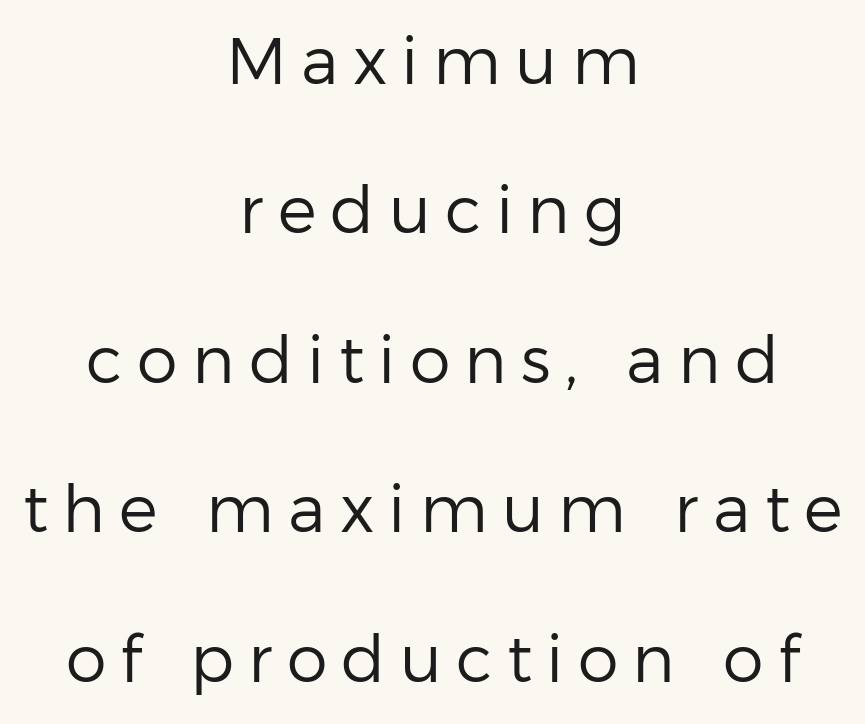
The rendering uses natural spacing where letterforms have individual widths. The glyphs in this specimen are sans serif. The passage shown has open, widely tracked lettering throughout. Weight: in the light-to-regular range. Line starts and ends both wander, symmetrically.
